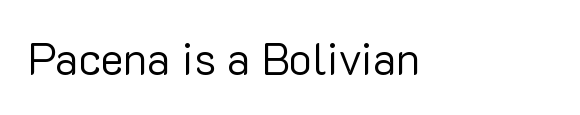
The image shows 44 px regular-weight sans-serif type, upright; set left-aligned, normal letter spacing, not underlined; low stroke contrast and a medium x-height.
